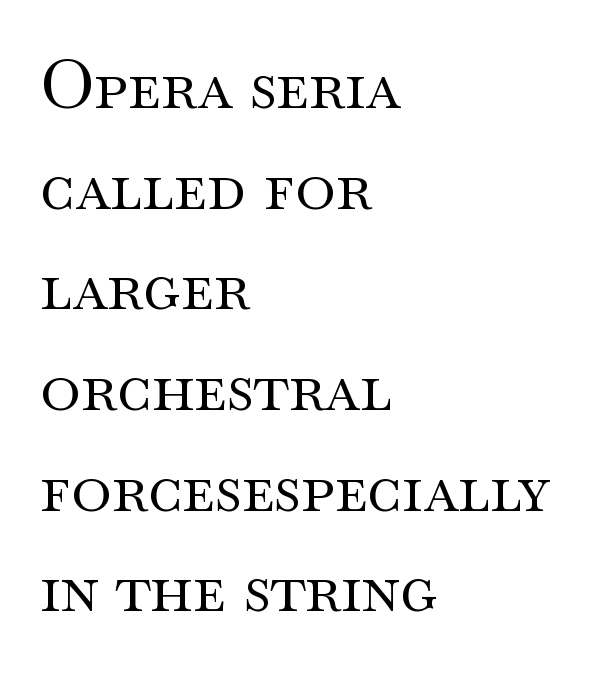
Q: Is the text bold? A: No.
Q: Is the text italic (slanted)? A: No, it is upright.
Q: Is the typeface a serif or a sans-serif typeface? A: Serif.
Q: Is the text underlined? A: No.
Q: How is the paragraph aligned? A: Left-aligned.
Q: Is the spacing between letters normal or unusually wide? A: Normal.
Q: Is the spacing between lines tight, normal or loose? A: Normal.
Q: Width (condensed, normal, or wide)? A: Wide.
Q: Stroke contrast? A: Medium.
Q: x-height? A: Small.
Q: Monospaced? A: No.
